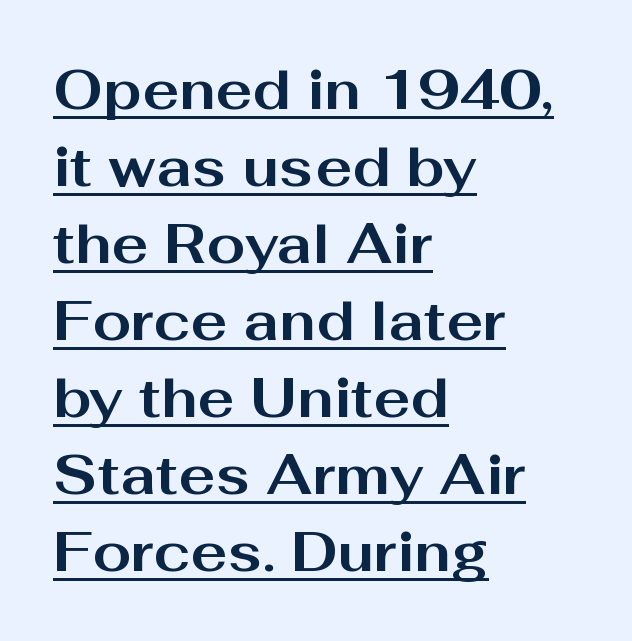
The passage shown is typed in a proportional face where columns would drift. This rendering uses left alignment, leaving the right contour irregular. The passage shown has conventional tracking throughout. These lines sit exactly where default settings would place them. Chunky letters — that's bold for sure.
